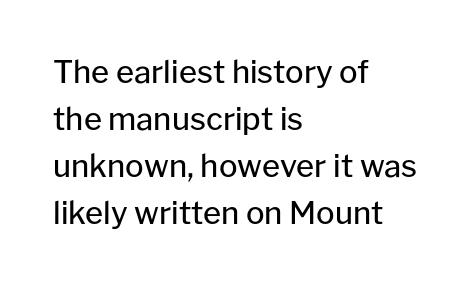
Proportional: the letters do not fall into vertical columns. The space directly below the letters is spotless. Does the type have serifs? No, each stem ends abruptly. The letterforms sit at book weight or below.
